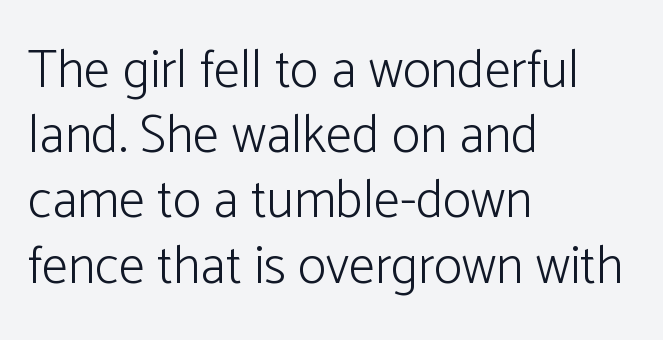
Q: Is the text bold? A: No.
Q: Is the text italic (slanted)? A: No, it is upright.
Q: Is the typeface a serif or a sans-serif typeface? A: Sans-serif.
Q: Is the text underlined? A: No.
Q: How is the paragraph aligned? A: Left-aligned.
Q: Is the spacing between letters normal or unusually wide? A: Normal.
Q: Width (condensed, normal, or wide)? A: Normal.
Q: Stroke contrast? A: Low.
Q: x-height? A: Medium.
Q: Monospaced? A: No.
